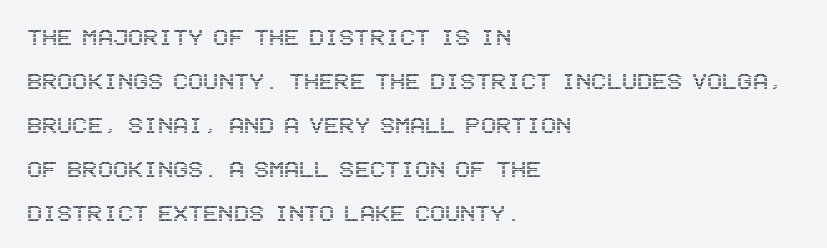
Q: Is the text italic (slanted)? A: No, it is upright.
Q: Is the text underlined? A: No.
Q: How is the paragraph aligned? A: Left-aligned.
Q: Is the spacing between letters normal or unusually wide? A: Normal.
Q: Is the spacing between lines tight, normal or loose? A: Normal.
Q: Width (condensed, normal, or wide)? A: Condensed.
Q: x-height? A: Large.
